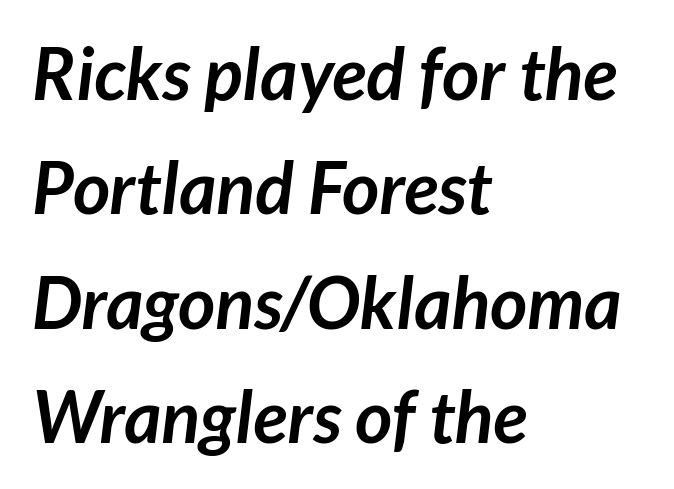
{"serif": "no", "bold": "yes", "weight": "semibold", "width": "normal", "stroke_contrast": "low", "x_height": "medium", "monospaced": "no", "underline": "no", "align": "left", "line_spacing": "normal", "line_spacing_ratio": 1.59, "letter_spacing": "normal", "letter_spacing_em": 0.0, "glyph_px": 72}
